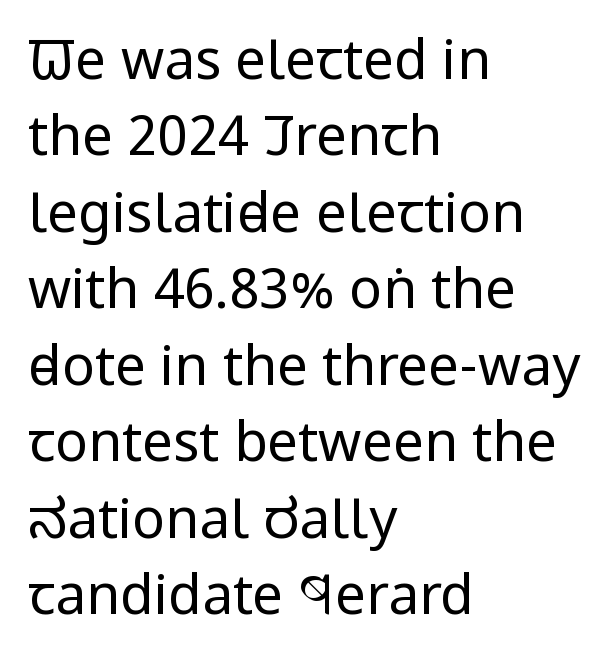
Q: Is the text bold? A: No.
Q: Is the text italic (slanted)? A: No, it is upright.
Q: Is the typeface a serif or a sans-serif typeface? A: Sans-serif.
Q: Is the text underlined? A: No.
Q: How is the paragraph aligned? A: Left-aligned.
Q: Is the spacing between letters normal or unusually wide? A: Normal.
Q: Is the spacing between lines tight, normal or loose? A: Normal.
Q: Width (condensed, normal, or wide)? A: Condensed.
Q: Stroke contrast? A: Low.
Q: x-height? A: Large.
Q: Monospaced? A: No.
